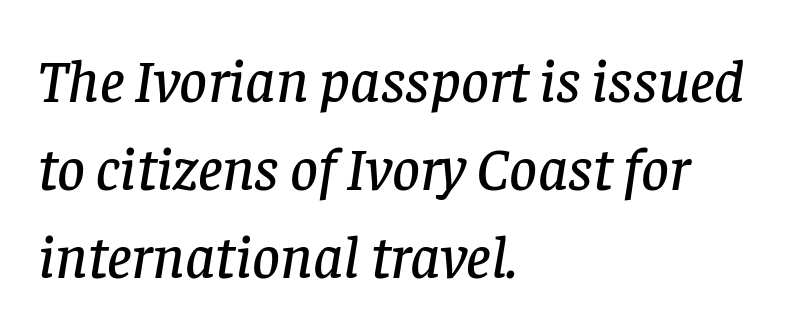
I'd call this a serif setting — the letters wear small feet. A typesetter would call this proportional, since set widths differ per character. Spacing between characters is what you'd get straight out of the box. Only glyphs here, with clear space below each row. This sample keeps an unexceptional amount of space between lines.
